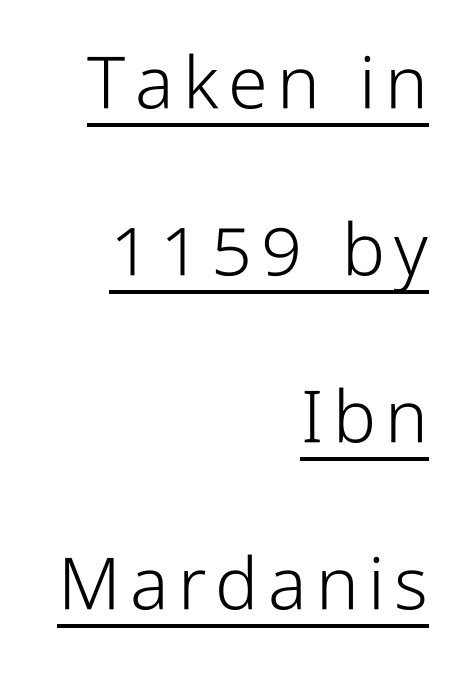
Q: Is the text bold? A: No.
Q: Is the text italic (slanted)? A: No, it is upright.
Q: Is the typeface a serif or a sans-serif typeface? A: Sans-serif.
Q: Is the text underlined? A: Yes.
Q: How is the paragraph aligned? A: Right-aligned.
Q: Is the spacing between lines tight, normal or loose? A: Loose.
Q: Width (condensed, normal, or wide)? A: Condensed.
Q: Stroke contrast? A: Low.
Q: x-height? A: Medium.
Q: Monospaced? A: No.
